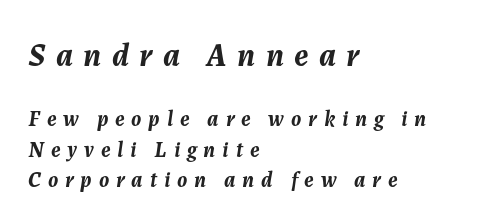
Q: Is the text bold? A: Yes.
Q: Is the text italic (slanted)? A: Yes, it leans right by about 7 degrees.
Q: Is the text underlined? A: No.
Q: How is the paragraph aligned? A: Left-aligned.
Q: Is the spacing between letters normal or unusually wide? A: Unusually wide.
Q: Is the spacing between lines tight, normal or loose? A: Normal.
Q: Which block of text is set in a larger size, the first (top) or the second (bottom)? A: The first (top) one.
Q: Width (condensed, normal, or wide)? A: Normal.
Q: Stroke contrast? A: Medium.
Q: x-height? A: Medium.
Q: Monospaced? A: No.
